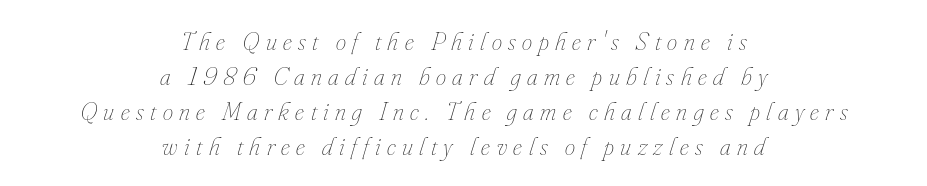
The image shows 26 px text type, italic (leaning right); set centered, normal line spacing (1.34x), unusually wide letter spacing (+0.25 em), not underlined.
